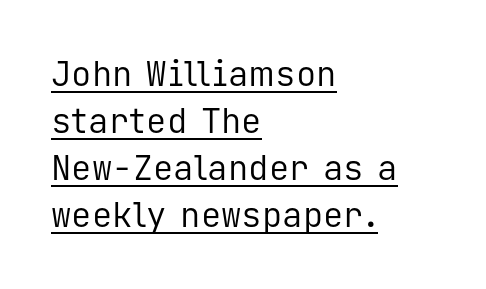
The image shows 34 px regular-weight sans-serif type, upright, monospaced; set left-aligned, normal line spacing (1.38x), normal letter spacing, underlined; low stroke contrast and a medium x-height.
